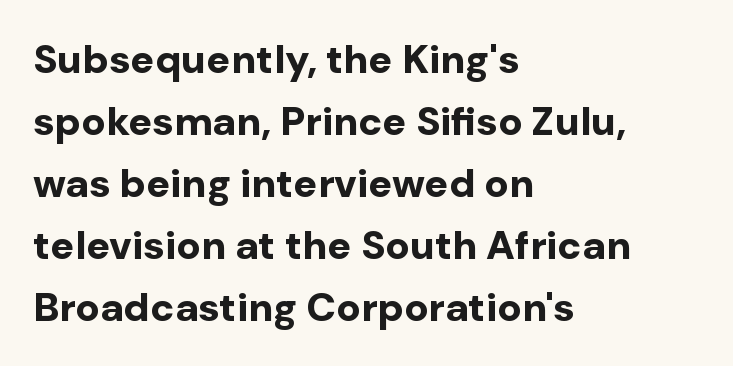
{"serif": "no", "italic": "no", "bold": "yes", "weight": "bold", "width": "normal", "stroke_contrast": "low", "x_height": "medium", "monospaced": "no", "underline": "no", "align": "left", "line_spacing": "normal", "line_spacing_ratio": 1.55, "letter_spacing": "normal", "letter_spacing_em": 0.0, "glyph_px": 40}
